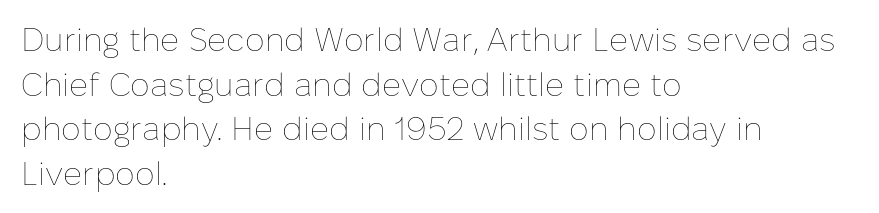
Q: Is the text bold? A: No.
Q: Is the text italic (slanted)? A: No, it is upright.
Q: Is the text underlined? A: No.
Q: How is the paragraph aligned? A: Left-aligned.
Q: Is the spacing between letters normal or unusually wide? A: Normal.
Q: Is the spacing between lines tight, normal or loose? A: Normal.
Q: Width (condensed, normal, or wide)? A: Normal.
Q: Stroke contrast? A: Low.
Q: x-height? A: Medium.
Q: Monospaced? A: No.
